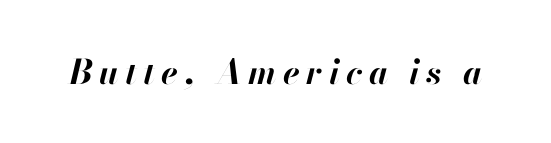
Q: Is the text bold? A: Yes.
Q: Is the text italic (slanted)? A: Yes, it leans right by about 13 degrees.
Q: Is the text underlined? A: No.
Q: Width (condensed, normal, or wide)? A: Normal.
Q: Stroke contrast? A: High.
Q: x-height? A: Small.
Q: Monospaced? A: No.
